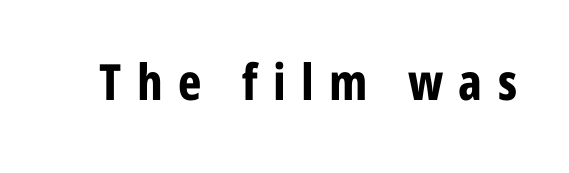
Q: Is the text bold? A: Yes.
Q: Is the text italic (slanted)? A: No, it is upright.
Q: Is the typeface a serif or a sans-serif typeface? A: Sans-serif.
Q: Is the text underlined? A: No.
Q: Is the spacing between letters normal or unusually wide? A: Unusually wide.
Q: Width (condensed, normal, or wide)? A: Condensed.
Q: Stroke contrast? A: Low.
Q: x-height? A: Medium.
Q: Monospaced? A: No.
